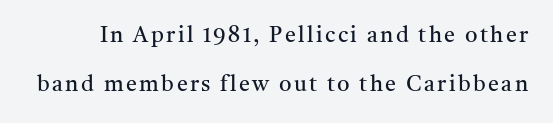
Q: Is the text bold? A: No.
Q: Is the text italic (slanted)? A: No, it is upright.
Q: Is the text underlined? A: No.
Q: Is the spacing between lines tight, normal or loose? A: Loose.
